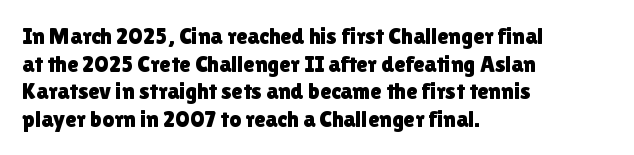
The image shows 23 px text type, upright; set left-aligned, line spacing 1.2x, normal letter spacing, not underlined.
